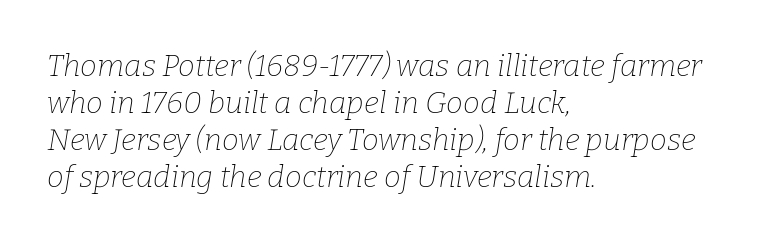
{"serif": "yes", "italic": "yes", "lean": "right", "slant_degrees": 9, "bold": "no", "weight": "thin", "width": "normal", "stroke_contrast": "low", "x_height": "medium", "monospaced": "no", "underline": "no", "align": "left", "line_spacing_ratio": 1.23, "letter_spacing": "normal", "letter_spacing_em": 0.0, "glyph_px": 30}
